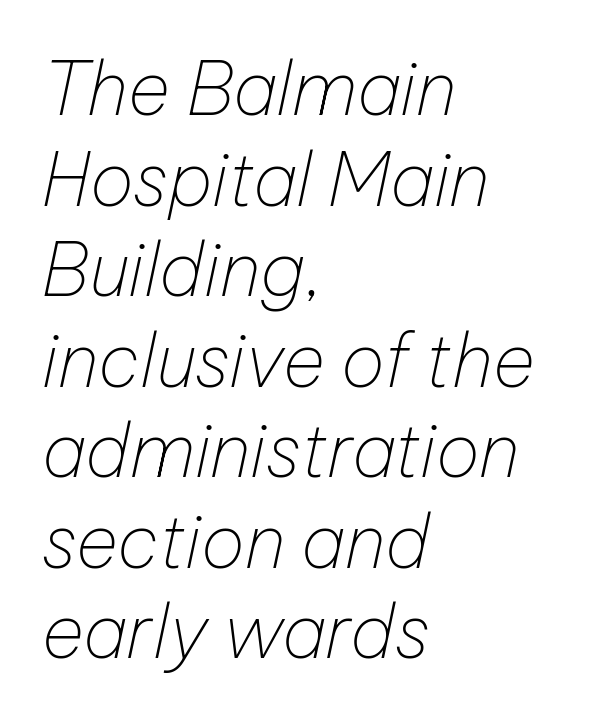
{"italic": "yes", "lean": "right", "slant_degrees": 12, "bold": "no", "weight": "thin", "width": "normal", "stroke_contrast": "low", "x_height": "medium", "monospaced": "no", "underline": "no", "align": "left", "line_spacing_ratio": 1.24, "letter_spacing": "normal", "letter_spacing_em": 0.0, "glyph_px": 73}
